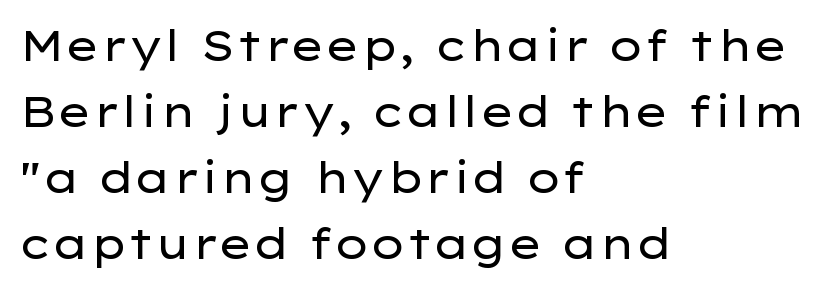
Compared with a typical body face, this is equally light or lighter still. Nothing unusual about the tracking: characters are spaced as the font intends. A clean baseline with only descenders dipping below it. Compared with a centered layout, this one pins lines to the left instead.
